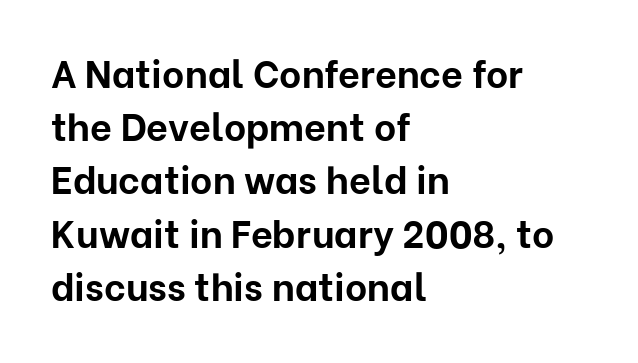
The image shows 38 px bold sans-serif type, upright; set left-aligned, normal line spacing (1.4x), normal letter spacing, not underlined; low stroke contrast and a medium x-height.
